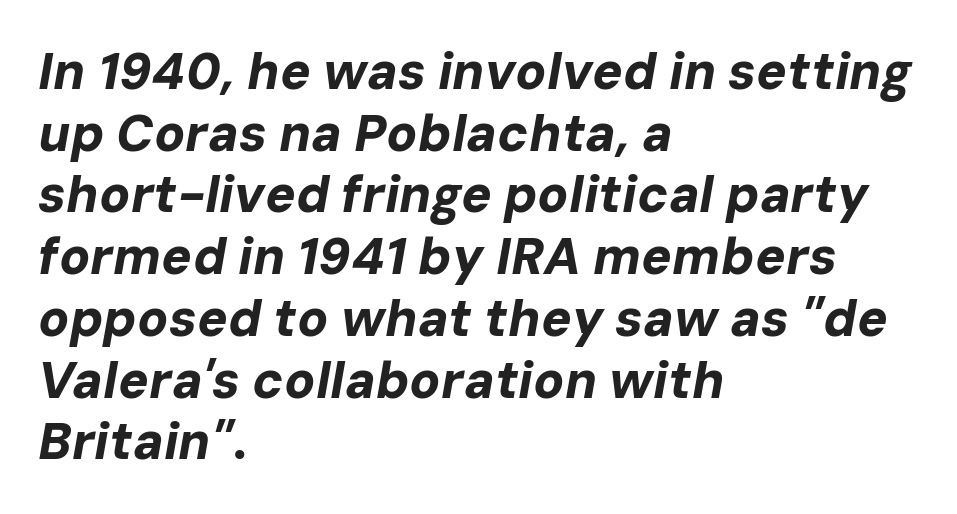
Q: Is the text bold? A: Yes.
Q: Is the text italic (slanted)? A: Yes, it leans right by about 10 degrees.
Q: Is the text underlined? A: No.
Q: How is the paragraph aligned? A: Left-aligned.
Q: Is the spacing between letters normal or unusually wide? A: Normal.
Q: Width (condensed, normal, or wide)? A: Normal.
Q: Stroke contrast? A: Low.
Q: x-height? A: Medium.
Q: Monospaced? A: No.
